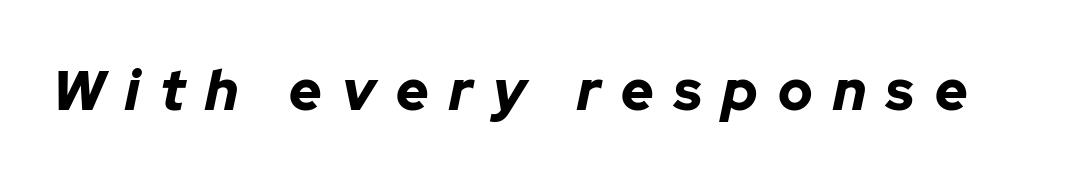
Varying glyph widths throughout — classic text-font behaviour. The glyphs are unaccompanied by any horizontal stroke below them. Is the letter spacing exaggerated? Yes — the characters are pushed far apart. Quick note: italic.
